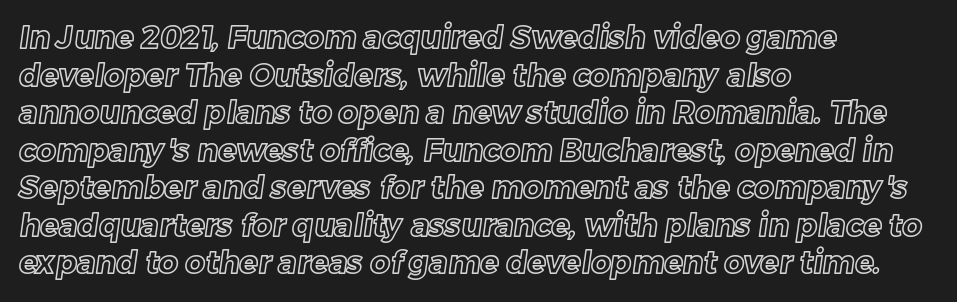
The letterforms sit shoulder to shoulder at normal distance. This rendering features lettering with no underline. The rag falls on the right side of this text block. The face used here is proportionally spaced, like ordinary book or web type.
